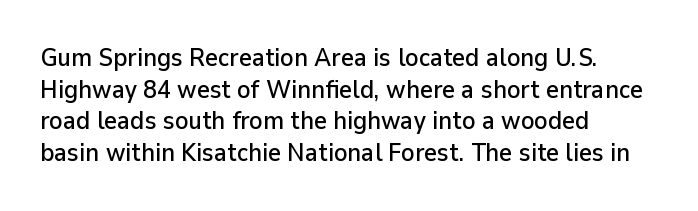
The rows are spaced the way most documents space them. No extra tracking has been applied to these lines. Which margin do the lines hug? The left one — the right edge is uneven. The gap between lines stays unmarked. If you drew a line through each stem, it would be perfectly vertical.
